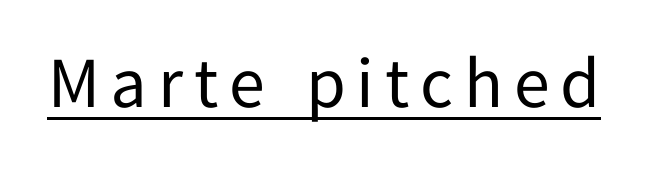
{"serif": "no", "italic": "no", "bold": "no", "weight": "regular", "width": "normal", "stroke_contrast": "low", "x_height": "medium", "monospaced": "no", "underline": "yes", "glyph_px": 72}
